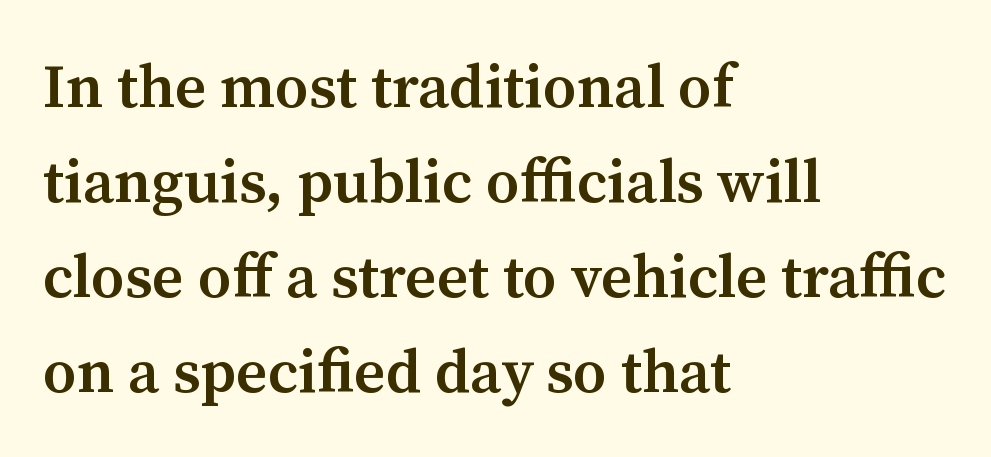
Q: Is the text bold? A: Semi-bold.
Q: Is the text italic (slanted)? A: No, it is upright.
Q: Is the typeface a serif or a sans-serif typeface? A: Serif.
Q: Is the text underlined? A: No.
Q: How is the paragraph aligned? A: Left-aligned.
Q: Is the spacing between letters normal or unusually wide? A: Normal.
Q: Is the spacing between lines tight, normal or loose? A: Normal.
Q: Width (condensed, normal, or wide)? A: Normal.
Q: Stroke contrast? A: Medium.
Q: x-height? A: Medium.
Q: Monospaced? A: No.
